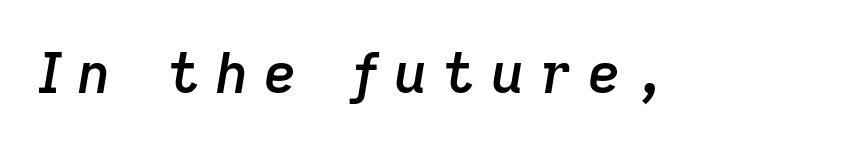
{"italic": "yes", "lean": "right", "slant_degrees": 9, "bold": "semi", "weight": "semibold", "width": "normal", "stroke_contrast": "low", "x_height": "medium", "monospaced": "no", "underline": "no", "letter_spacing": "wide", "letter_spacing_em": 0.29, "glyph_px": 56}
